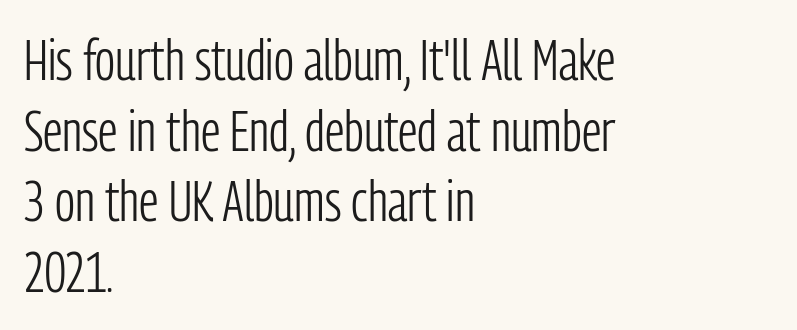
The image shows 57 px light, condensed sans-serif type, upright; set left-aligned, line spacing 1.24x, normal letter spacing, not underlined; low stroke contrast and a medium x-height.
